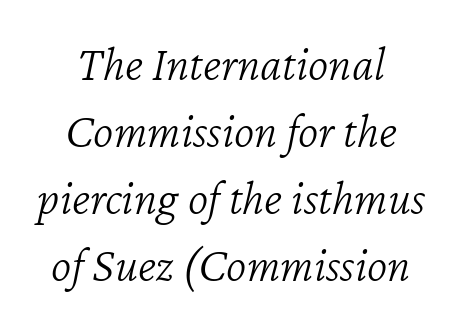
The passage shown is not bold in any degree. The gaps between neighbouring characters are ordinary and unremarkable. The passage shown is typed in a proportional face where columns would drift. Successive baselines arrive at the customary interval.
